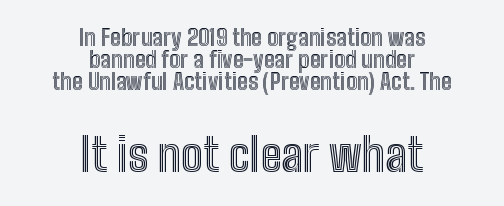
The image shows 46 px condensed type, upright; set centered, tight line spacing (0.96x), normal letter spacing, not underlined; the second (bottom) block is 2.0x larger; a medium x-height.
